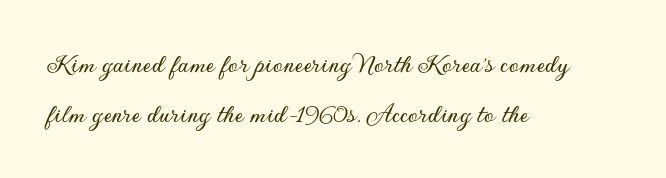
{"serif": "no", "width": "normal", "stroke_contrast": "low", "x_height": "small", "monospaced": "no", "underline": "no", "align": "left", "line_spacing_ratio": 1.78, "letter_spacing": "normal", "letter_spacing_em": 0.0, "glyph_px": 28}
